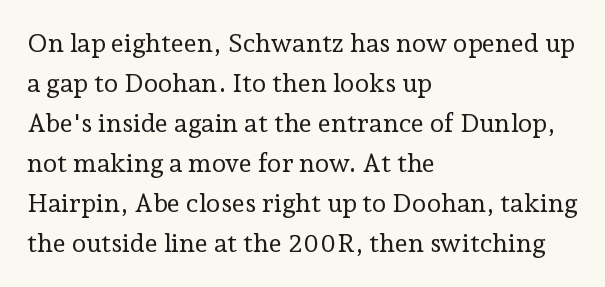
Descender tails drop into unmarked territory. Stroke mass is kept to a normal reading level or below. Default kerning and tracking; the words read as compact shapes. Teacher's note: observe the even left margin — that is flush-left alignment.
